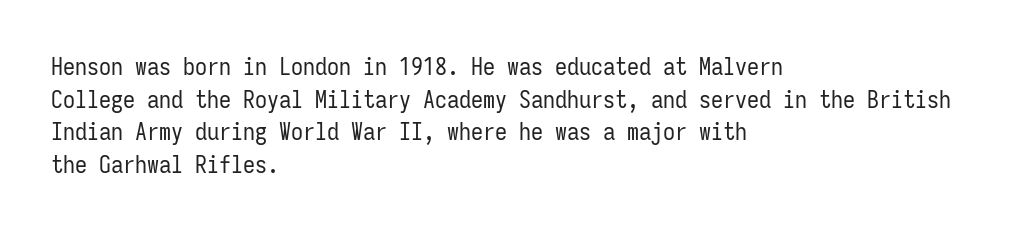
Q: Is the text bold? A: No.
Q: Is the text italic (slanted)? A: No, it is upright.
Q: Is the text underlined? A: No.
Q: How is the paragraph aligned? A: Left-aligned.
Q: Is the spacing between letters normal or unusually wide? A: Normal.
Q: Is the spacing between lines tight, normal or loose? A: Normal.
